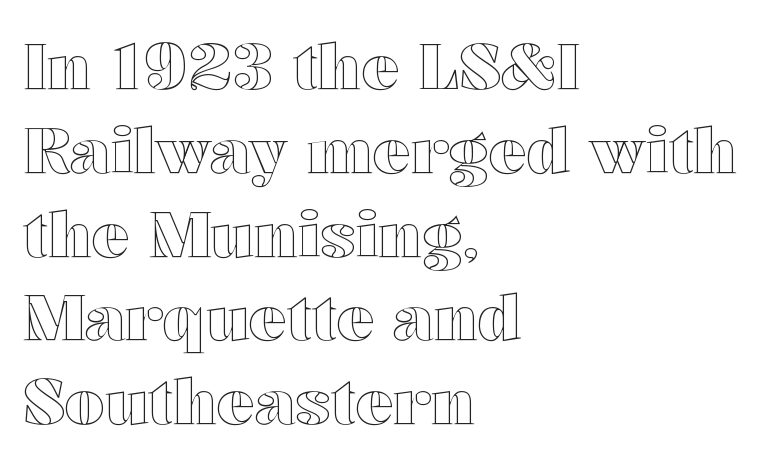
Nope, not italic — everything's standing straight. The horizontal fit of the characters is conventional and even. Here the designer chose a conventional face with non-uniform glyph widths. The typesetter chose a ragged-right arrangement here. The leading is moderate, giving the passage an even texture. The strip under each line holds only bare page.
